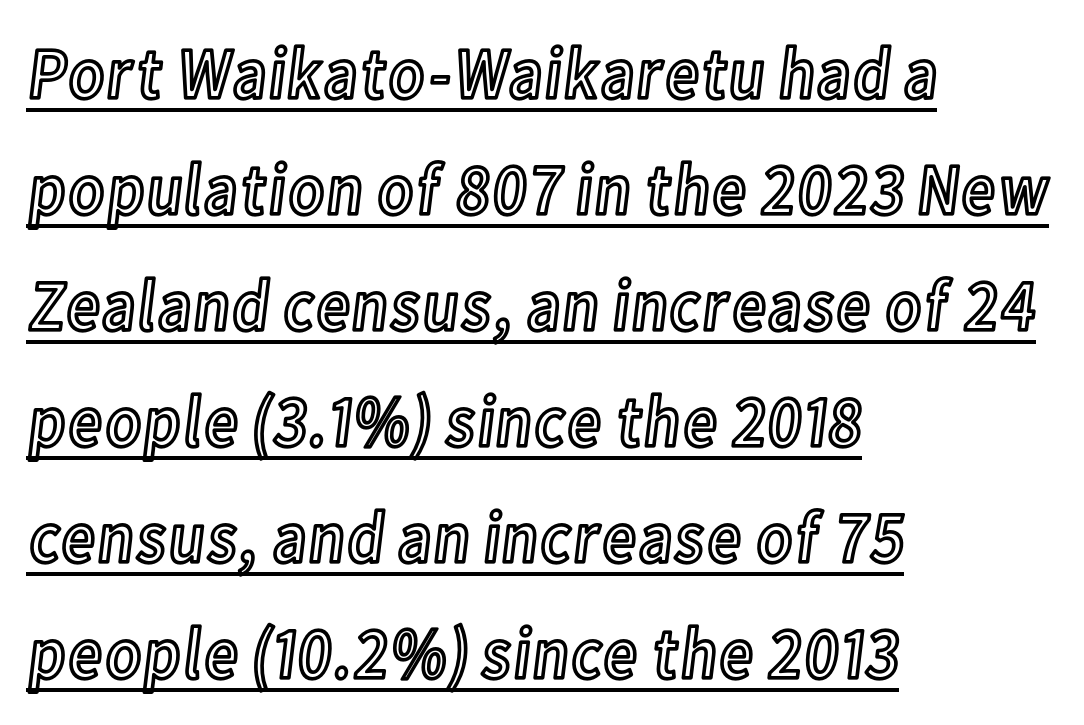
Q: Is the text italic (slanted)? A: Yes.
Q: Is the text underlined? A: Yes.
Q: How is the paragraph aligned? A: Left-aligned.
Q: Is the spacing between letters normal or unusually wide? A: Normal.
Q: Is the spacing between lines tight, normal or loose? A: Normal.
Q: Width (condensed, normal, or wide)? A: Condensed.
Q: x-height? A: Medium.
Q: Monospaced? A: No.
